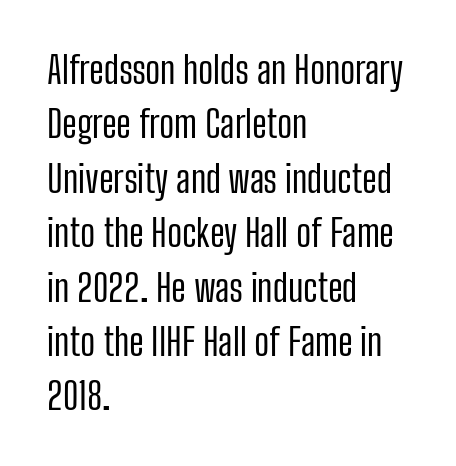
{"serif": "no", "italic": "no", "bold": "no", "weight": "regular", "width": "condensed", "stroke_contrast": "low", "x_height": "medium", "monospaced": "no", "underline": "no", "align": "left", "line_spacing": "normal", "line_spacing_ratio": 1.47, "letter_spacing": "normal", "letter_spacing_em": 0.0, "glyph_px": 37}
